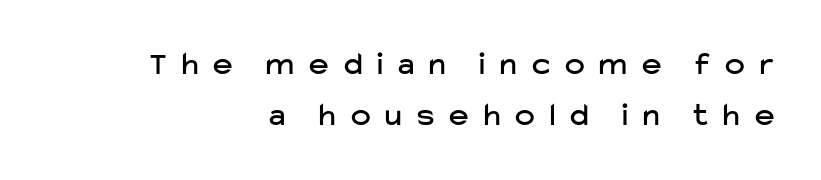
{"serif": "no", "italic": "no", "width": "normal", "stroke_contrast": "low", "x_height": "medium", "monospaced": "no", "underline": "no", "align": "right", "line_spacing": "normal", "line_spacing_ratio": 1.55, "letter_spacing": "wide", "letter_spacing_em": 0.46, "glyph_px": 33}
